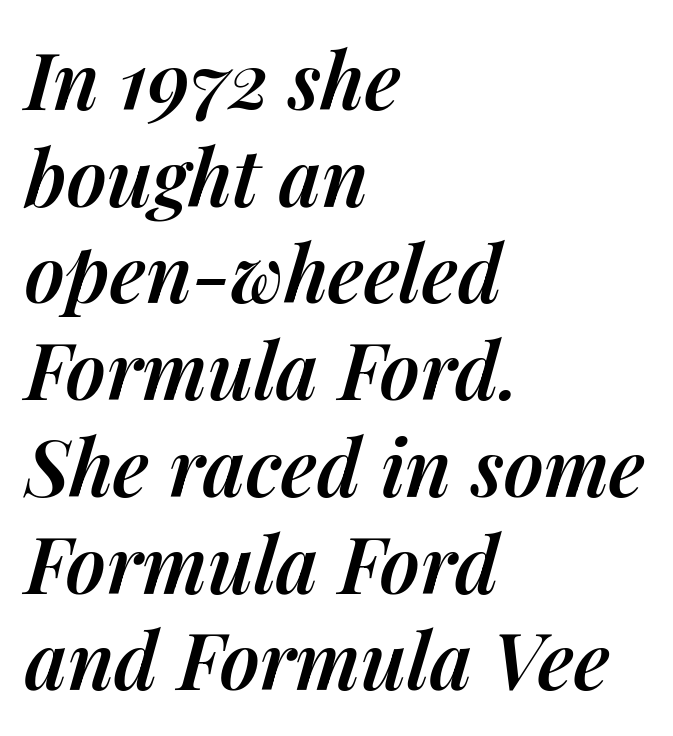
The image shows 78 px semibold type, italic (leaning right); set left-aligned, line spacing 1.24x, normal letter spacing, not underlined; medium stroke contrast and a medium x-height.
